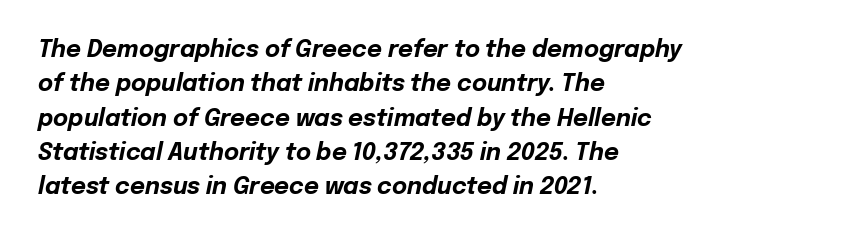
The text carries the slant typical of an italic or oblique font. Pretty heavy lettering here — definitely bold. Students, note that the glyphs here touch the page at normal intervals. The typesetter chose a ragged-right arrangement here. Each new line begins a customary step beneath the previous one. Decoration check: the copy has no underline.
